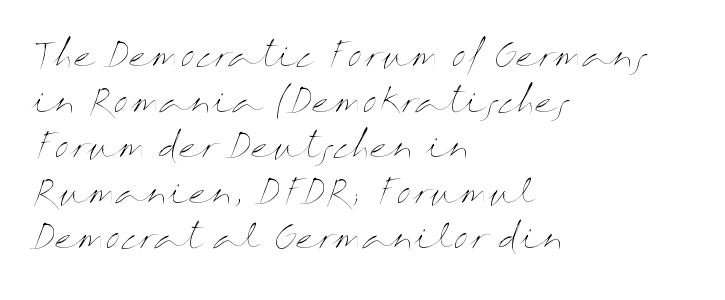
Is the letter spacing exaggerated? No — it looks like the ordinary default. Honestly, there is no underline to notice here at all. Letters have the restrained weight of plain body copy at most.
